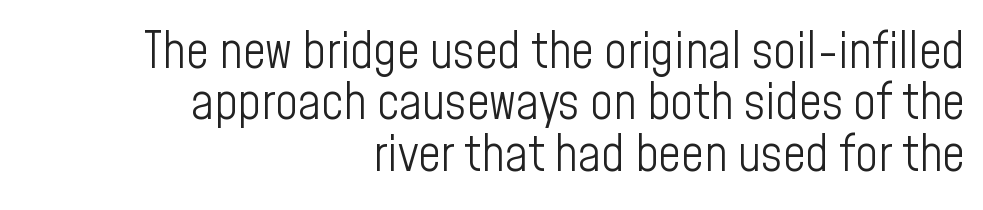
Q: Is the text bold? A: No.
Q: Is the text italic (slanted)? A: No, it is upright.
Q: Is the typeface a serif or a sans-serif typeface? A: Sans-serif.
Q: Is the text underlined? A: No.
Q: How is the paragraph aligned? A: Right-aligned.
Q: Is the spacing between letters normal or unusually wide? A: Normal.
Q: Is the spacing between lines tight, normal or loose? A: Tight.
Q: Width (condensed, normal, or wide)? A: Condensed.
Q: Stroke contrast? A: Low.
Q: x-height? A: Medium.
Q: Monospaced? A: No.
